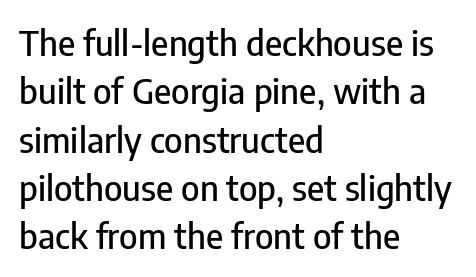
The image shows 35 px condensed sans-serif type, upright; set left-aligned, normal line spacing (1.38x), normal letter spacing, not underlined; low stroke contrast and a medium x-height.
